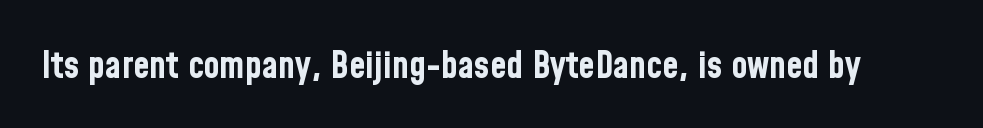
The image shows 37 px bold, condensed sans-serif type, upright; set normal letter spacing, not underlined; low stroke contrast and a medium x-height.
